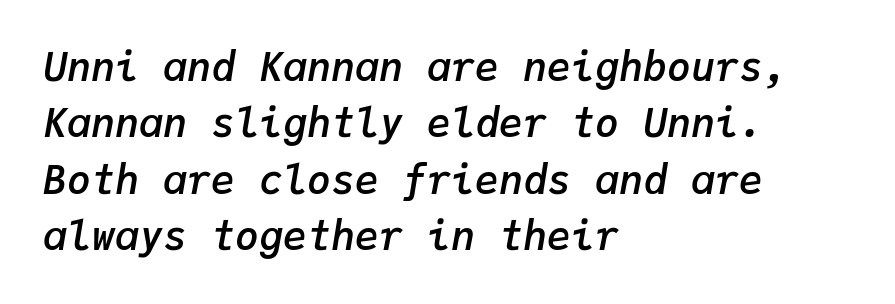
{"italic": "yes", "lean": "right", "slant_degrees": 9, "bold": "semi", "weight": "semibold", "width": "normal", "stroke_contrast": "low", "x_height": "medium", "monospaced": "yes", "underline": "no", "align": "left", "line_spacing": "normal", "line_spacing_ratio": 1.41, "letter_spacing": "normal", "letter_spacing_em": 0.0, "glyph_px": 40}
